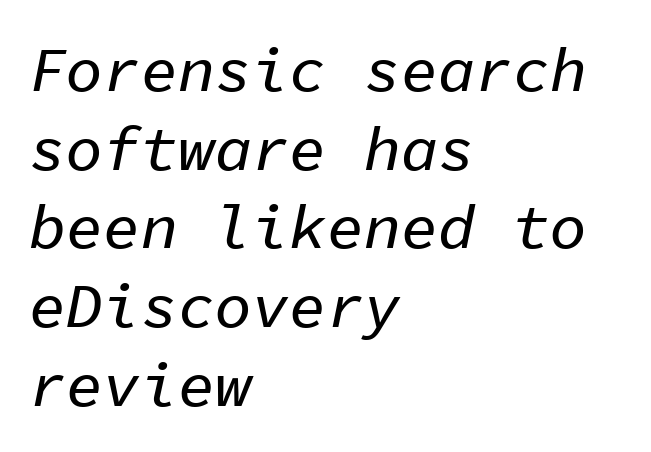
What stands out about the letter spacing? Nothing — it is the standard amount. Rule under the text: the space is simply empty. Teacher's note: observe the even left margin — that is flush-left alignment. These lines were composed using italics. These lines are rendered in a fixed-pitch font. This block has exactly the height ordinary leading produces.
